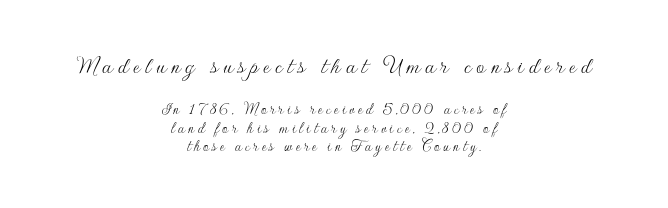
The image shows 26 px text type; set centered, tight line spacing (1.09x), not underlined; the first (top) block is 1.53x larger.
